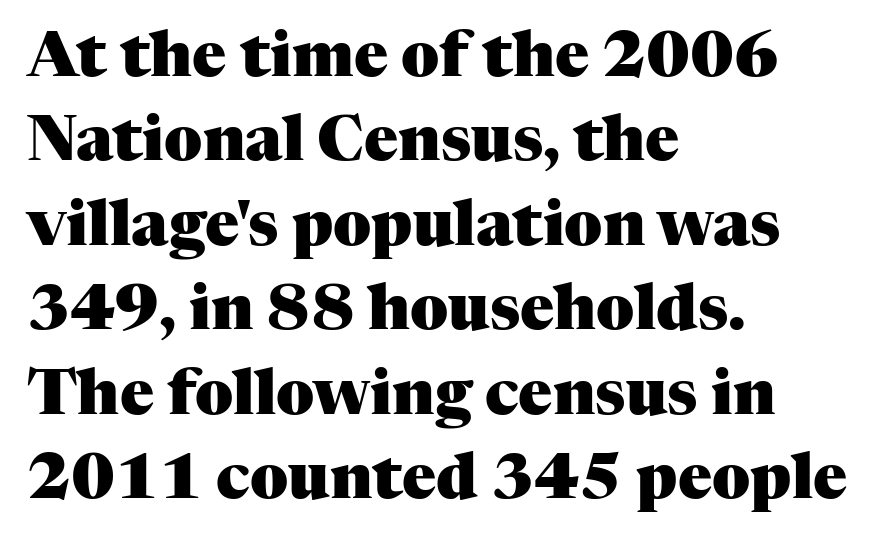
The image shows 63 px heavy serif type, upright; set left-aligned, normal line spacing (1.34x), normal letter spacing, not underlined; medium stroke contrast and a medium x-height.
